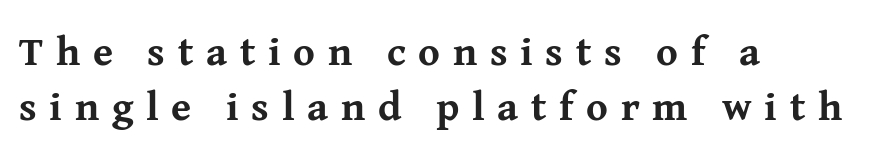
The image shows 41 px bold serif type, upright; set left-aligned, normal line spacing (1.33x), unusually wide letter spacing (+0.31 em), not underlined; medium stroke contrast and a medium x-height.
